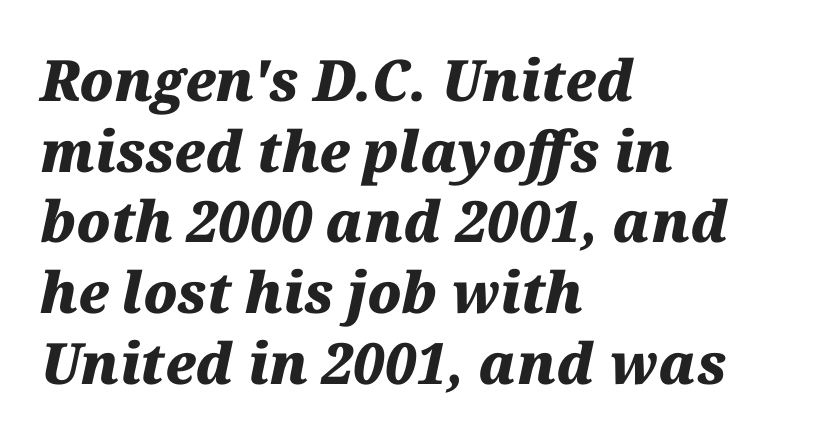
Q: Is the text bold? A: Yes.
Q: Is the text italic (slanted)? A: Yes, it leans right by about 12 degrees.
Q: Is the text underlined? A: No.
Q: How is the paragraph aligned? A: Left-aligned.
Q: Is the spacing between letters normal or unusually wide? A: Normal.
Q: Width (condensed, normal, or wide)? A: Normal.
Q: Stroke contrast? A: Medium.
Q: x-height? A: Medium.
Q: Monospaced? A: No.
